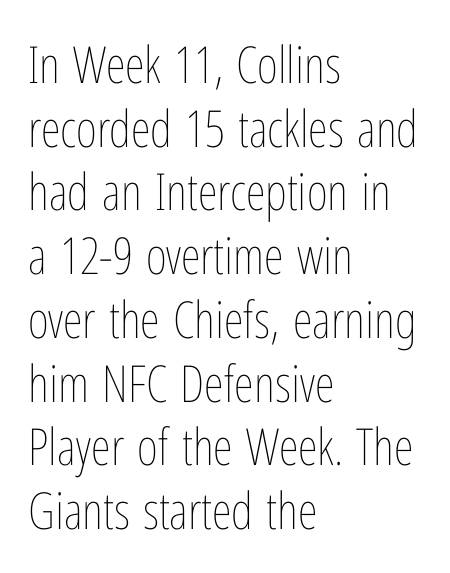
The strokes carry an ordinary text weight at most. Bare-footed words on every line. Honestly, the letter spacing is just normal — you wouldn't notice it. Where is the straight margin? On the left. Successive baselines arrive at the customary interval.
